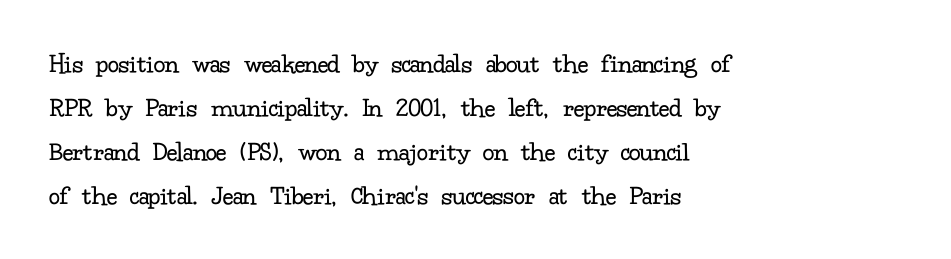
Normally led — the rows are evenly, conventionally spaced. Anything drawn beneath the words? Only blank space. Quick note: not italic, upright. Letters have the restrained weight of plain body copy at most. Compared with a centered layout, this one pins lines to the left instead.
